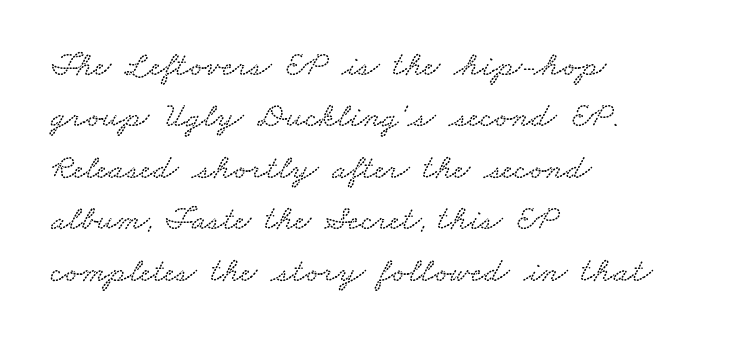
The baseline area is clear. What's the leading like? Ordinary, nothing unusual. Does extra space separate the letters? No, they use regular spacing. Caption: multi-line text, flush left, ragged right. Note the varied advance widths — an 'i' is clearly narrower than an 'm'.
